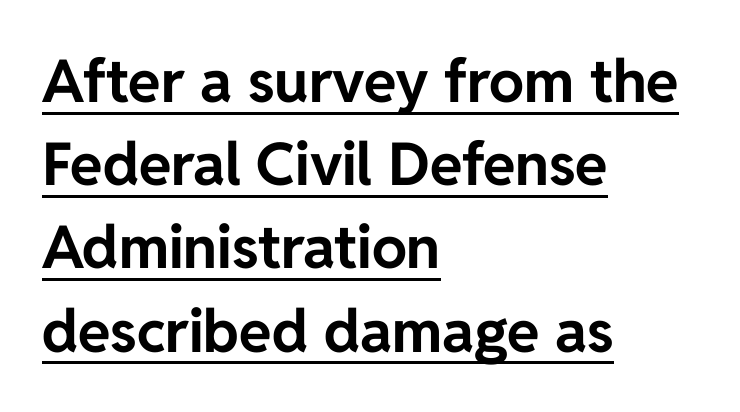
{"serif": "no", "italic": "no", "bold": "yes", "weight": "bold", "width": "normal", "stroke_contrast": "low", "x_height": "medium", "monospaced": "no", "underline": "yes", "align": "left", "line_spacing": "normal", "line_spacing_ratio": 1.41, "letter_spacing": "normal", "letter_spacing_em": 0.0, "glyph_px": 59}
